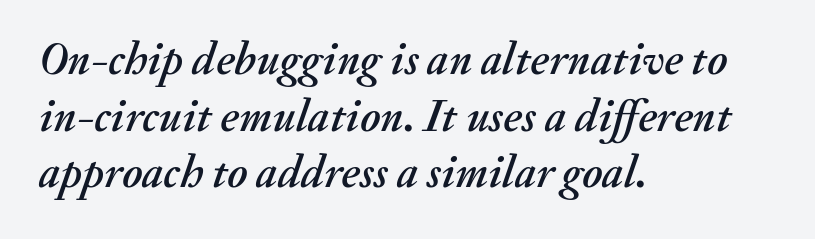
Q: Is the text italic (slanted)? A: Yes, it leans right by about 20 degrees.
Q: Is the text underlined? A: No.
Q: How is the paragraph aligned? A: Left-aligned.
Q: Is the spacing between letters normal or unusually wide? A: Normal.
Q: Width (condensed, normal, or wide)? A: Normal.
Q: Stroke contrast? A: Medium.
Q: x-height? A: Small.
Q: Monospaced? A: No.
